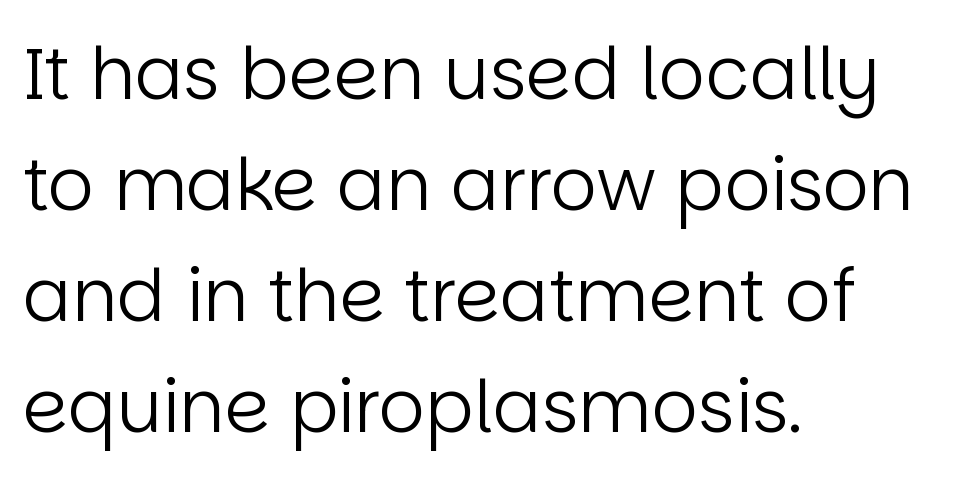
{"serif": "no", "italic": "no", "bold": "no", "weight": "regular", "width": "normal", "stroke_contrast": "low", "x_height": "large", "monospaced": "no", "underline": "no", "align": "left", "line_spacing": "normal", "line_spacing_ratio": 1.54, "letter_spacing": "normal", "letter_spacing_em": 0.0, "glyph_px": 72}
